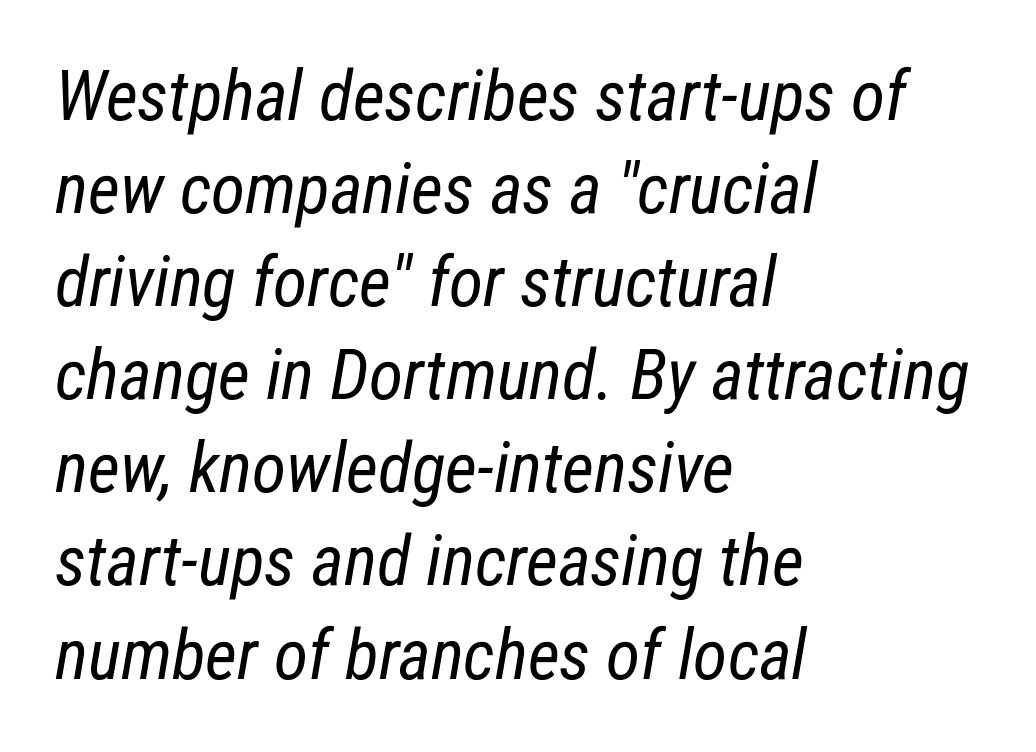
The line-height multiplier appears to be the usual default. A classic flush-left, rag-right setting is used for this passage. In terms of letterspacing, this is plain default setting. Think of a printed novel: that variable character pitch is what you see here.
